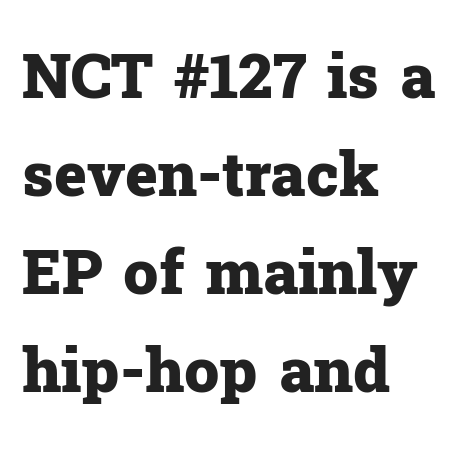
{"serif": "yes", "italic": "no", "bold": "yes", "weight": "heavy", "width": "normal", "stroke_contrast": "low", "x_height": "medium", "monospaced": "no", "underline": "no", "align": "left", "line_spacing": "normal", "line_spacing_ratio": 1.58, "letter_spacing": "normal", "letter_spacing_em": 0.0, "glyph_px": 62}
